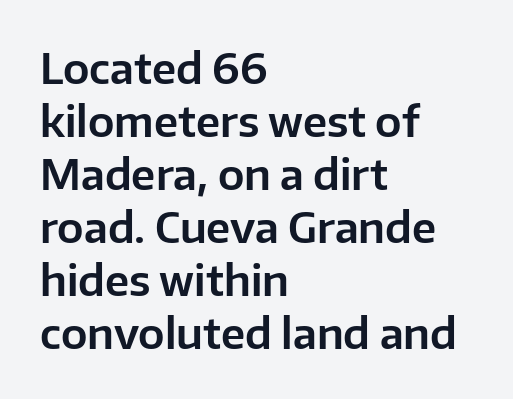
Q: Is the text italic (slanted)? A: No, it is upright.
Q: Is the typeface a serif or a sans-serif typeface? A: Sans-serif.
Q: Is the text underlined? A: No.
Q: How is the paragraph aligned? A: Left-aligned.
Q: Is the spacing between letters normal or unusually wide? A: Normal.
Q: Is the spacing between lines tight, normal or loose? A: Normal.
Q: Width (condensed, normal, or wide)? A: Normal.
Q: Stroke contrast? A: Low.
Q: x-height? A: Medium.
Q: Monospaced? A: No.
